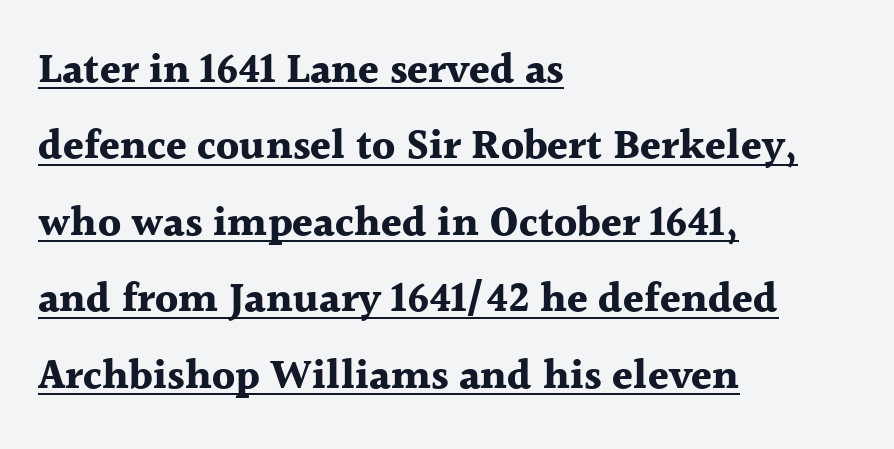
Q: Is the text bold? A: Yes.
Q: Is the text italic (slanted)? A: No, it is upright.
Q: Is the typeface a serif or a sans-serif typeface? A: Serif.
Q: Is the text underlined? A: Yes.
Q: How is the paragraph aligned? A: Left-aligned.
Q: Is the spacing between letters normal or unusually wide? A: Normal.
Q: Width (condensed, normal, or wide)? A: Normal.
Q: x-height? A: Medium.
Q: Monospaced? A: No.
